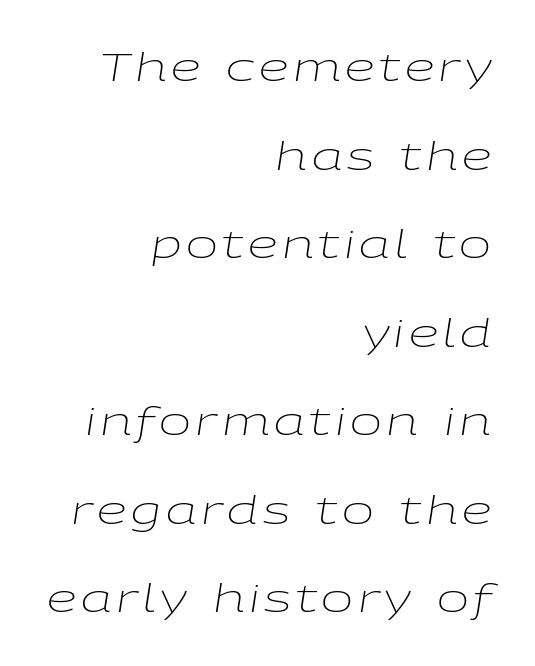
Rule under the text: the space is simply empty. How would I describe the line gaps? Wide and relaxed. The passage shown is typed in a proportional face where columns would drift. If you drew a line through each stem, it would be angled.
